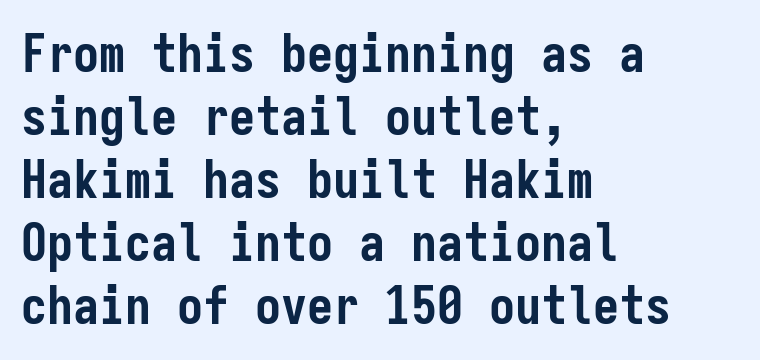
{"serif": "no", "italic": "no", "bold": "yes", "weight": "semibold", "width": "condensed", "stroke_contrast": "low", "x_height": "medium", "monospaced": "yes", "underline": "no", "align": "left", "line_spacing_ratio": 1.21, "letter_spacing": "normal", "letter_spacing_em": 0.0, "glyph_px": 52}
